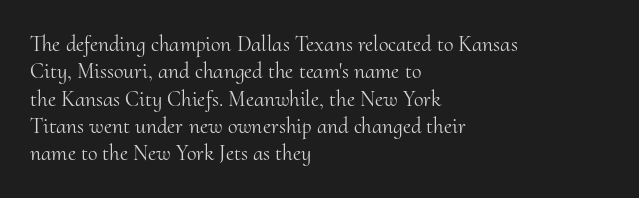
The image shows 22 px text type, upright; set left-aligned, line spacing 1.24x, normal letter spacing, not underlined.
